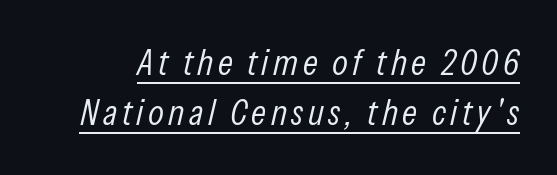
Q: Is the text bold? A: No.
Q: Is the text italic (slanted)? A: Yes, it leans right by about 13 degrees.
Q: Is the text underlined? A: Yes.
Q: Is the spacing between lines tight, normal or loose? A: Normal.
Q: Width (condensed, normal, or wide)? A: Condensed.
Q: Stroke contrast? A: Low.
Q: x-height? A: Medium.
Q: Monospaced? A: No.
